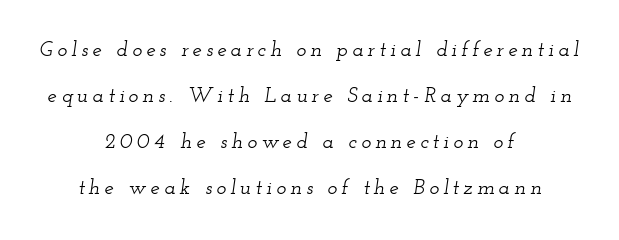
One glance says open: line gaps are wider than usual. The whitespace from short lines is split evenly between both sides. The type is letterspaced generously, with wide tracking. Glance below the letters and you will spot only blank space.
